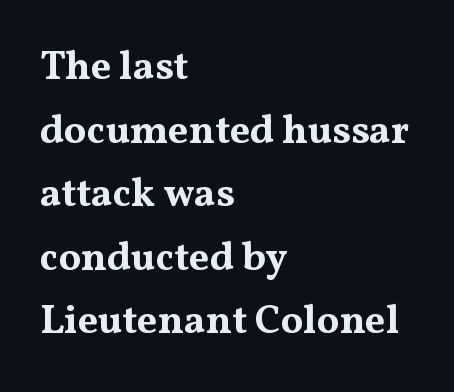
{"serif": "yes", "italic": "no", "bold": "yes", "weight": "bold", "width": "wide", "stroke_contrast": "medium", "x_height": "medium", "monospaced": "no", "underline": "no", "align": "left", "line_spacing": "normal", "line_spacing_ratio": 1.59, "letter_spacing": "normal", "letter_spacing_em": 0.0, "glyph_px": 40}
